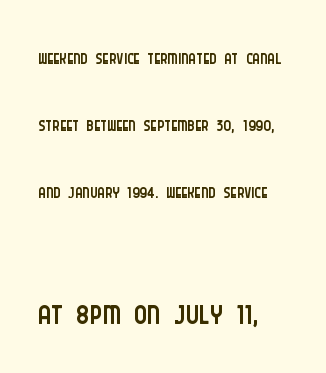
Here the designer chose a conventional face with non-uniform glyph widths. A roman cut, with each character standing at attention. This rendering features lettering with no underline. You could call the tracking neutral — neither tight nor loose. The emphasis by scale lands on block number two, below. Whoever set this chose breathing room over compactness in the vertical rhythm.
